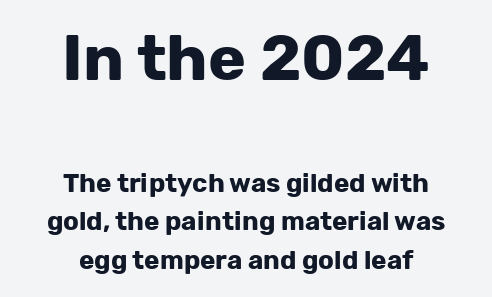
Q: Is the text bold? A: Yes.
Q: Is the text italic (slanted)? A: No, it is upright.
Q: Is the typeface a serif or a sans-serif typeface? A: Sans-serif.
Q: Is the text underlined? A: No.
Q: How is the paragraph aligned? A: Centered.
Q: Is the spacing between letters normal or unusually wide? A: Normal.
Q: Is the spacing between lines tight, normal or loose? A: Normal.
Q: Which block of text is set in a larger size, the first (top) or the second (bottom)? A: The first (top) one.
Q: Width (condensed, normal, or wide)? A: Normal.
Q: Stroke contrast? A: Low.
Q: x-height? A: Medium.
Q: Monospaced? A: No.
